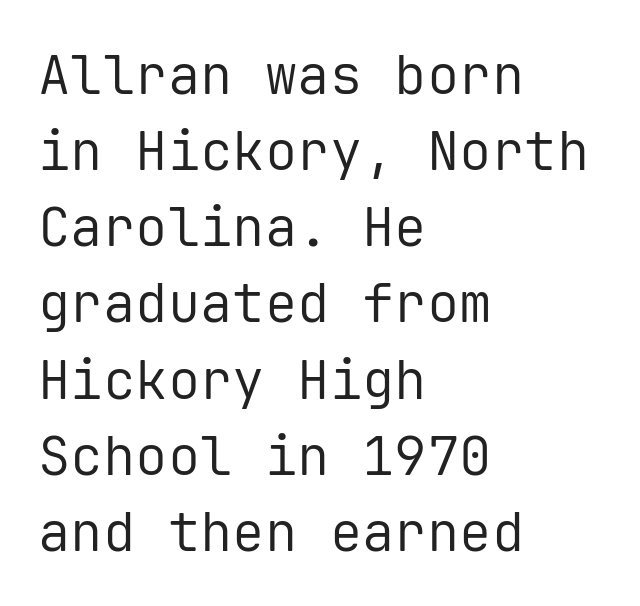
Q: Is the text bold? A: No.
Q: Is the text italic (slanted)? A: No, it is upright.
Q: Is the typeface a serif or a sans-serif typeface? A: Sans-serif.
Q: Is the text underlined? A: No.
Q: How is the paragraph aligned? A: Left-aligned.
Q: Is the spacing between letters normal or unusually wide? A: Normal.
Q: Is the spacing between lines tight, normal or loose? A: Normal.
Q: Width (condensed, normal, or wide)? A: Normal.
Q: Stroke contrast? A: Low.
Q: x-height? A: Medium.
Q: Monospaced? A: Yes.
